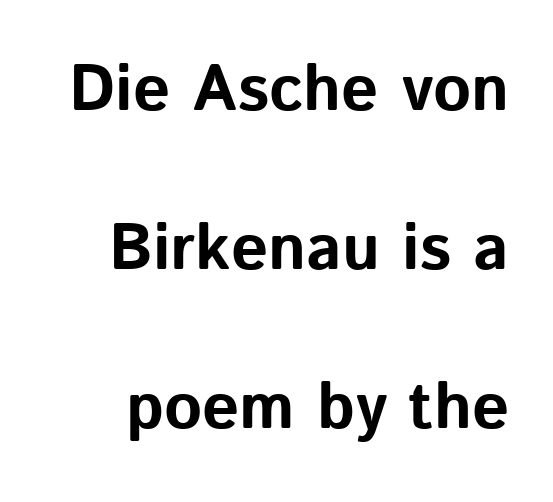
The image shows 65 px bold sans-serif type, upright; set loose line spacing (2.45x), normal letter spacing, not underlined; low stroke contrast and a medium x-height.
